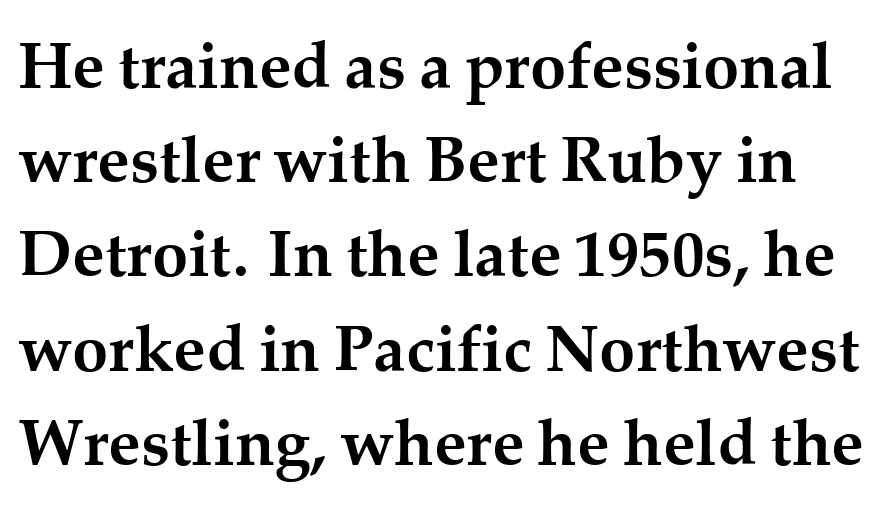
Q: Is the text bold? A: Yes.
Q: Is the text italic (slanted)? A: No, it is upright.
Q: Is the typeface a serif or a sans-serif typeface? A: Serif.
Q: Is the text underlined? A: No.
Q: Is the spacing between letters normal or unusually wide? A: Normal.
Q: Is the spacing between lines tight, normal or loose? A: Normal.
Q: Width (condensed, normal, or wide)? A: Normal.
Q: Stroke contrast? A: Medium.
Q: x-height? A: Medium.
Q: Monospaced? A: No.
